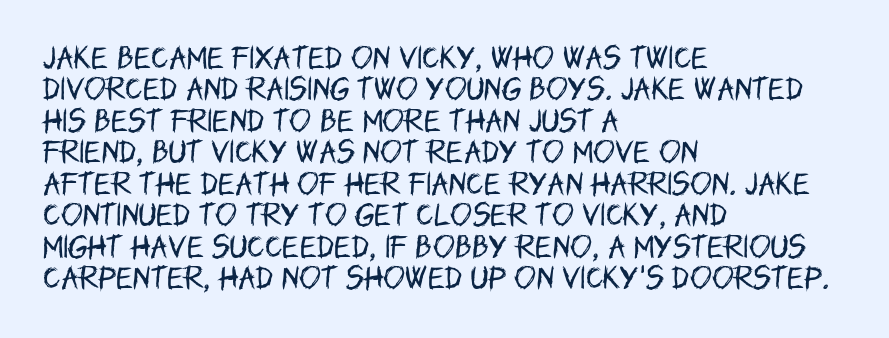
{"italic": "no", "bold": "no", "underline": "no", "align": "left", "line_spacing_ratio": 1.21, "letter_spacing": "normal", "letter_spacing_em": 0.0, "glyph_px": 26}
